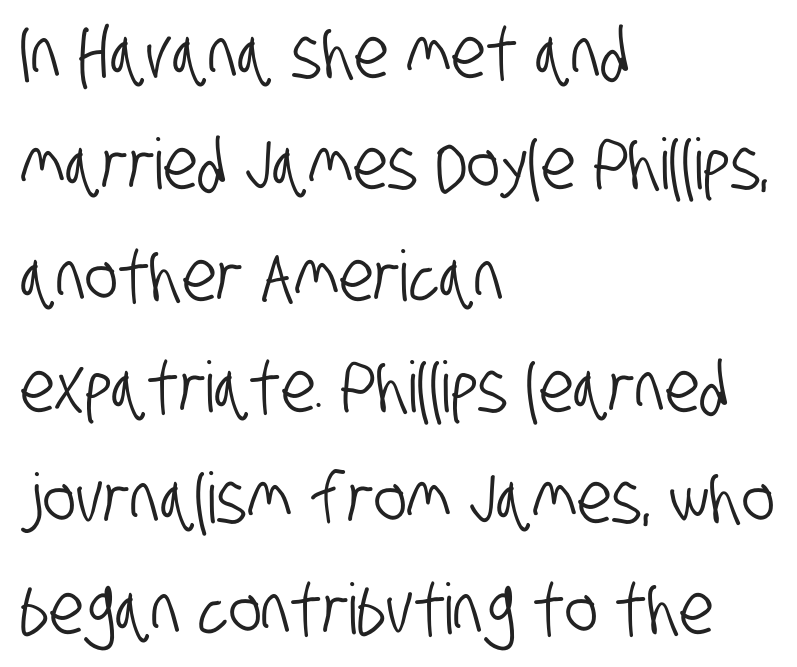
The image shows 70 px condensed sans-serif type; set left-aligned, normal line spacing (1.59x), normal letter spacing, not underlined; low stroke contrast and a large x-height.
